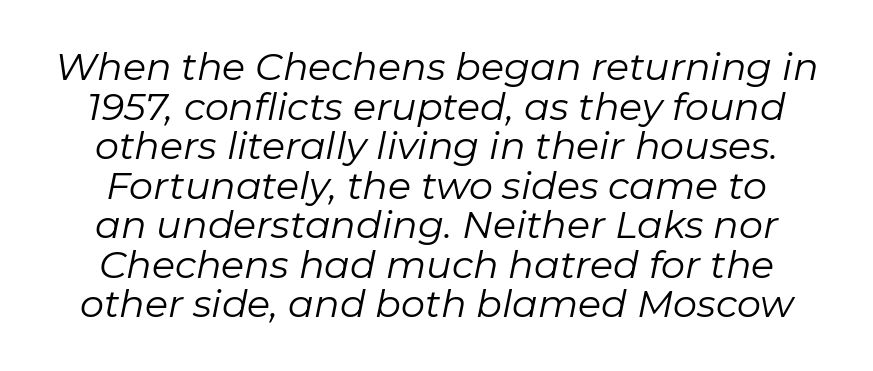
The image shows 38 px regular-weight type, italic (leaning right); set tight line spacing (1.04x), normal letter spacing, not underlined; low stroke contrast and a medium x-height.
